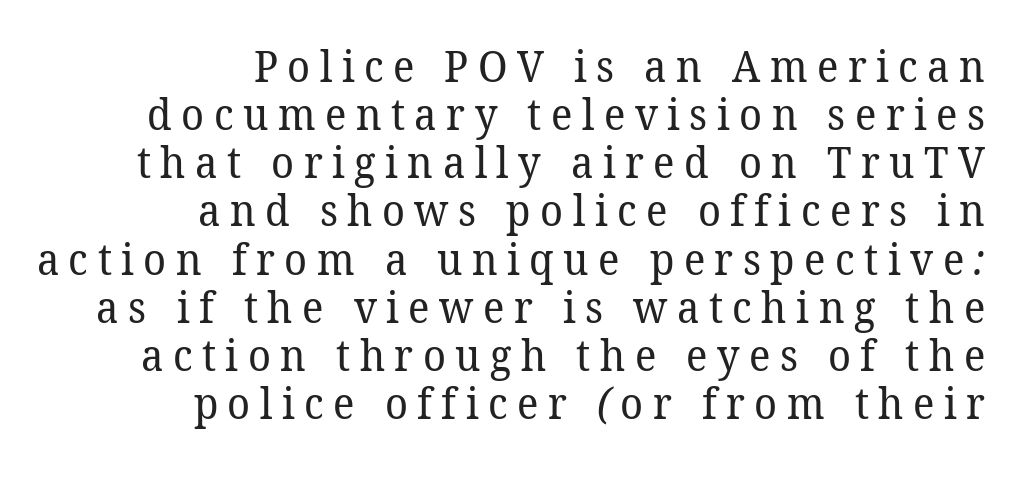
{"serif": "yes", "bold": "no", "weight": "regular", "width": "normal", "stroke_contrast": "low", "x_height": "medium", "monospaced": "no", "underline": "no", "align": "right", "line_spacing": "tight", "line_spacing_ratio": 1.12, "letter_spacing": "wide", "letter_spacing_em": 0.22, "glyph_px": 43}
